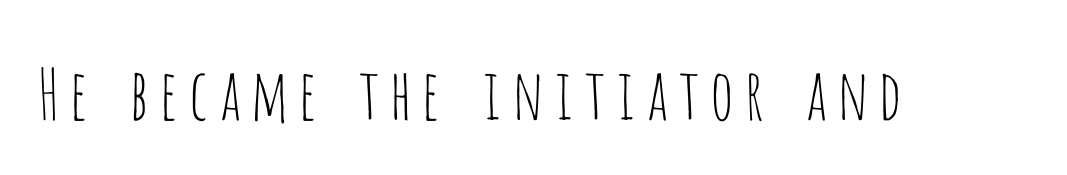
{"serif": "no", "italic": "no", "bold": "no", "weight": "thin", "width": "condensed", "stroke_contrast": "low", "x_height": "large", "monospaced": "no", "underline": "no", "glyph_px": 70}
